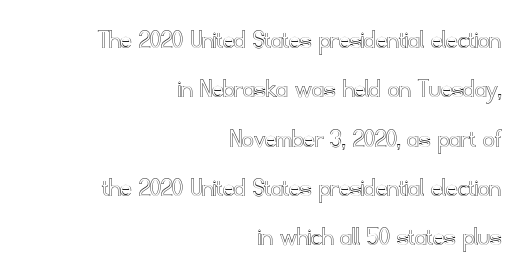
Q: Is the text italic (slanted)? A: No, it is upright.
Q: Is the text underlined? A: No.
Q: How is the paragraph aligned? A: Right-aligned.
Q: Is the spacing between letters normal or unusually wide? A: Normal.
Q: Width (condensed, normal, or wide)? A: Normal.
Q: x-height? A: Small.
Q: Monospaced? A: No.
